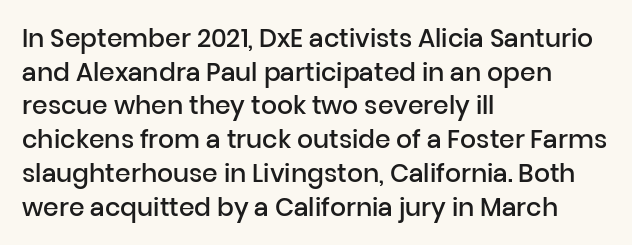
Is there any slant? The stems are plumb. Only glyphs here, with clear space below each row. A fair bit of extra ink — the face is semibold, not bold. Honestly, the row spacing looks completely unremarkable. These lines stack with their left ends in a neat column.
